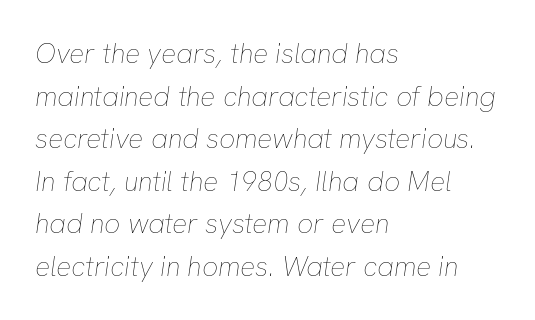
Here the designer chose a conventional face with non-uniform glyph widths. The designer left line spacing at the default. No chunkiness to these letters — they're not bold. Left-aligned paragraph, ragged on the right. When letters slant like this, we call the style italic. Descenders hang freely into open space.
